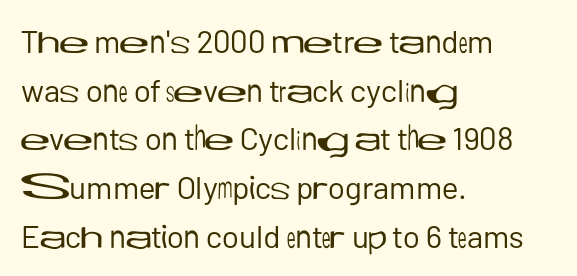
{"serif": "no", "italic": "no", "bold": "no", "weight": "regular", "width": "normal", "stroke_contrast": "low", "x_height": "medium", "monospaced": "no", "underline": "no", "align": "left", "line_spacing": "normal", "line_spacing_ratio": 1.52, "letter_spacing": "normal", "letter_spacing_em": 0.0, "glyph_px": 32}
